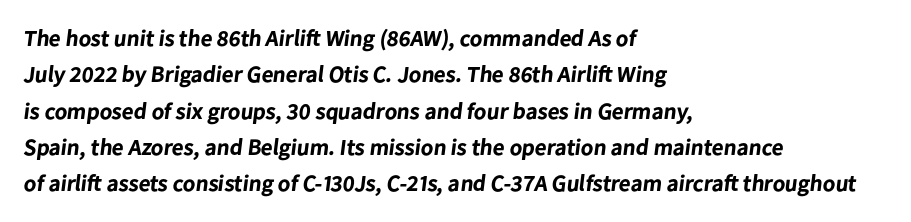
{"bold": "yes", "underline": "no", "align": "left", "line_spacing": "normal", "line_spacing_ratio": 1.58, "letter_spacing": "normal", "letter_spacing_em": 0.0, "glyph_px": 23}
